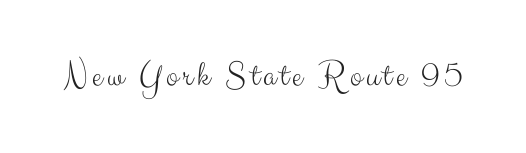
{"serif": "no", "bold": "no", "weight": "light", "width": "normal", "stroke_contrast": "medium", "x_height": "small", "monospaced": "no", "underline": "no", "glyph_px": 36}
